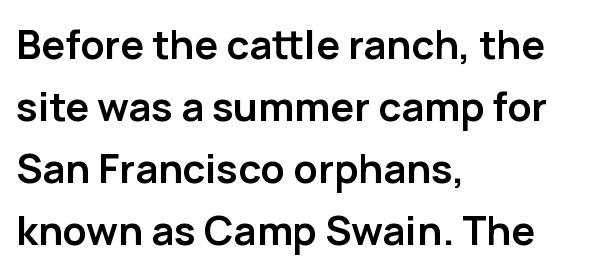
This sample uses an upright cut, with every glyph sitting square on the baseline. The paragraph has a hard left edge and a soft right edge. Weight check: bold — yes, fully. Classification — sans serif.
